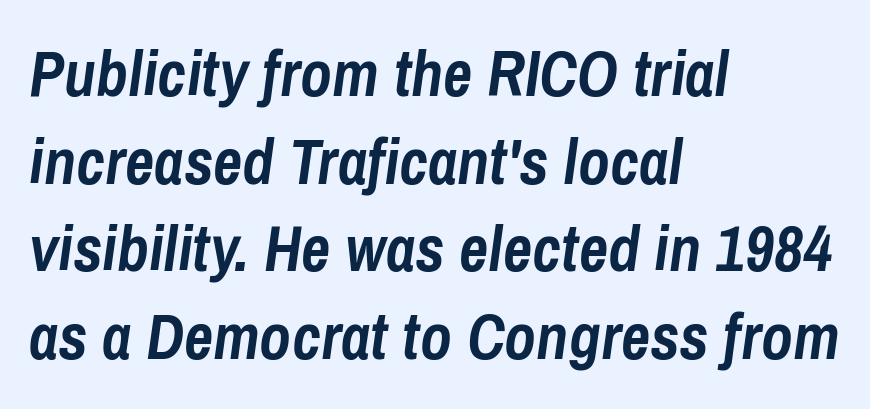
Looks like regular typesetting: each glyph gets only the width it needs. When letters slant like this, we call the style italic. Which margin do the lines hug? The left one — the right edge is uneven. Strong, thick strokes mark this as bold type. Words appear dense and cohesive because spacing is normal. Honestly, the row spacing looks completely unremarkable.
